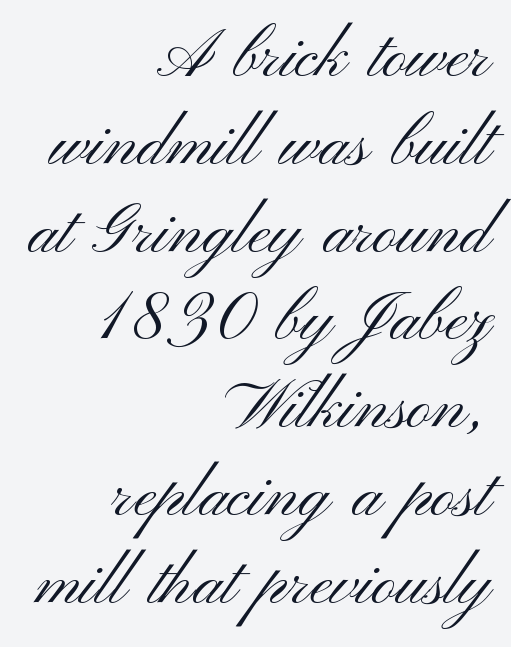
{"serif": "no", "bold": "no", "weight": "light", "width": "wide", "stroke_contrast": "medium", "x_height": "small", "monospaced": "no", "underline": "no", "align": "right", "line_spacing": "normal", "line_spacing_ratio": 1.31, "letter_spacing": "normal", "letter_spacing_em": 0.0, "glyph_px": 67}
